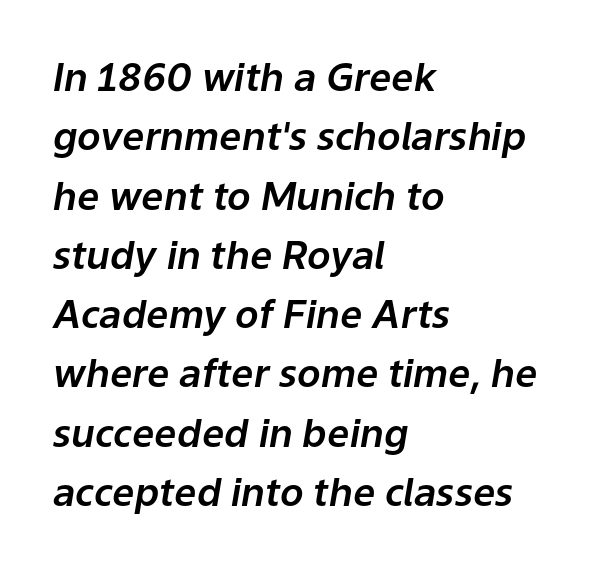
Q: Is the text italic (slanted)? A: Yes, it leans right by about 9 degrees.
Q: Is the text underlined? A: No.
Q: How is the paragraph aligned? A: Left-aligned.
Q: Is the spacing between letters normal or unusually wide? A: Normal.
Q: Is the spacing between lines tight, normal or loose? A: Normal.
Q: Width (condensed, normal, or wide)? A: Normal.
Q: Stroke contrast? A: Low.
Q: x-height? A: Medium.
Q: Monospaced? A: No.
